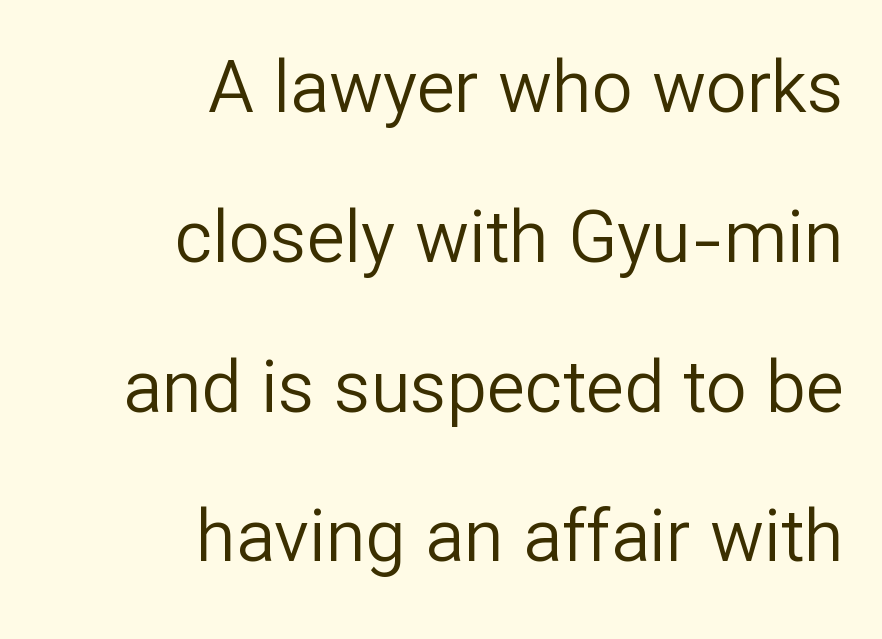
The typography opts for an upright posture over an oblique one. The type is set solid horizontally, with unmodified tracking. Does the leading feel generous? Absolutely, it's lavish. Each row of text sits above clean, open space. Is the block centered? No — it sits flush against the right margin. A typesetter would label this face a sans.
